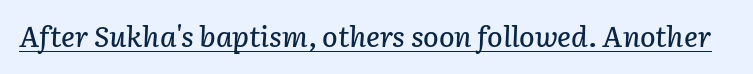
{"italic": "yes", "lean": "right", "slant_degrees": 3, "width": "normal", "stroke_contrast": "low", "x_height": "medium", "monospaced": "no", "underline": "yes", "letter_spacing": "normal", "letter_spacing_em": 0.0, "glyph_px": 29}
